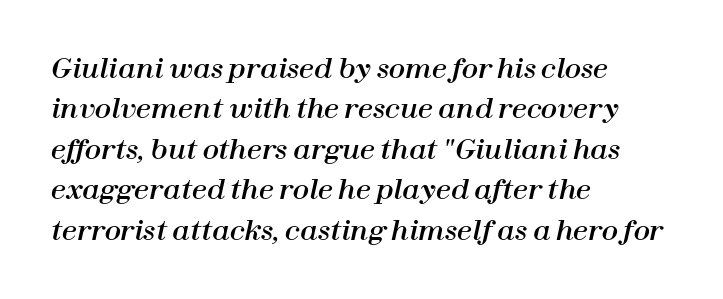
{"italic": "yes", "lean": "right", "slant_degrees": 12, "underline": "no", "align": "left", "line_spacing": "normal", "line_spacing_ratio": 1.5, "letter_spacing": "normal", "letter_spacing_em": 0.0, "glyph_px": 27}
